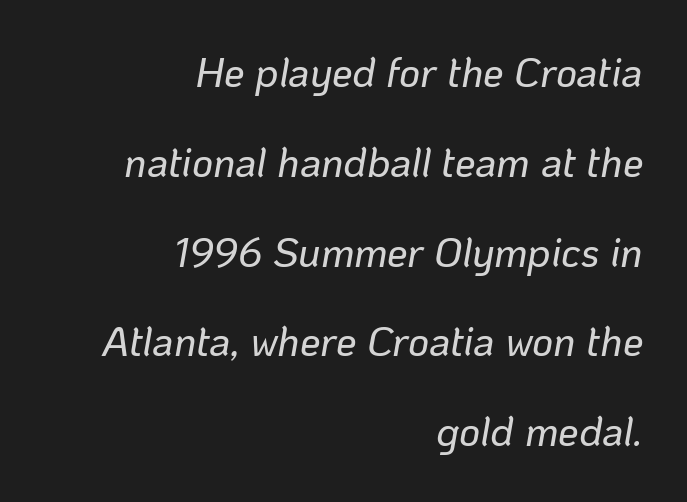
{"italic": "yes", "lean": "right", "slant_degrees": 10, "width": "normal", "stroke_contrast": "low", "x_height": "medium", "monospaced": "no", "underline": "no", "align": "right", "line_spacing": "loose", "line_spacing_ratio": 2.19, "letter_spacing": "normal", "letter_spacing_em": 0.0, "glyph_px": 41}
